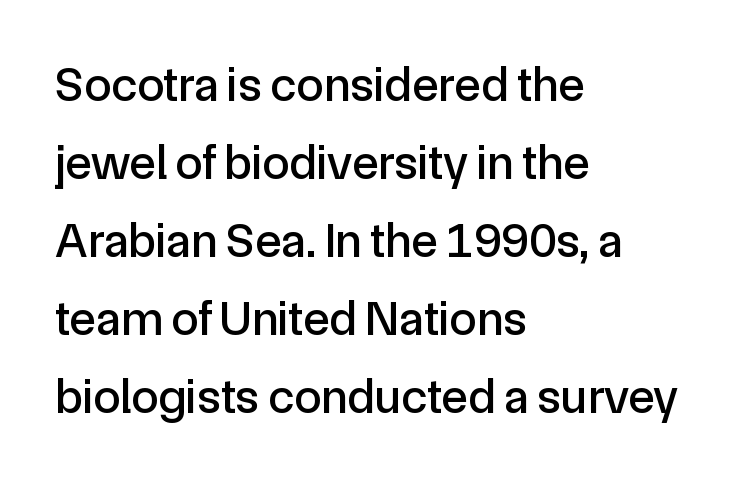
Inter-character spacing is left at the font's built-in metrics. Ascenders rise straight up at ninety degrees. Is this a fixed-width face? No — the glyphs have proportional, varying widths. The words here are not underlined. The paragraph has a hard left edge and a soft right edge. Whoever set this chose a conventional vertical rhythm.
